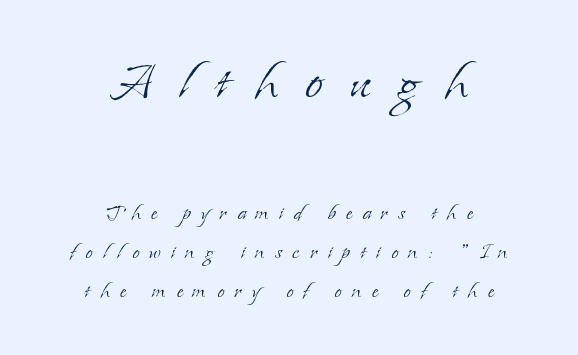
{"serif": "yes", "bold": "no", "weight": "light", "width": "normal", "stroke_contrast": "low", "x_height": "small", "monospaced": "no", "underline": "no", "align": "center", "line_spacing": "normal", "line_spacing_ratio": 1.5, "letter_spacing": "wide", "letter_spacing_em": 0.39, "larger_block": "first", "size_ratio": 2.54, "glyph_px": 66}
